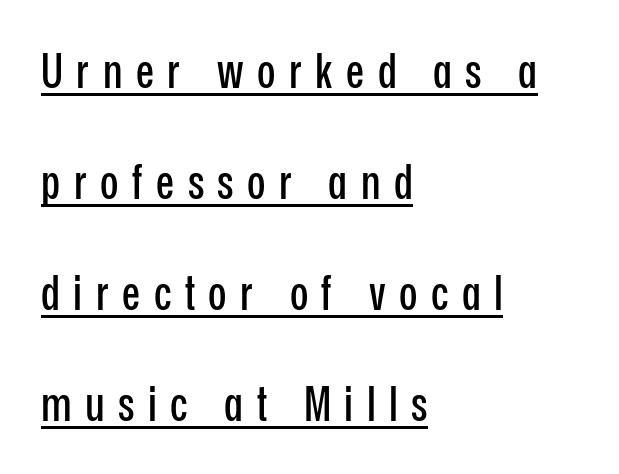
{"serif": "no", "italic": "no", "width": "condensed", "stroke_contrast": "low", "x_height": "medium", "monospaced": "no", "underline": "yes", "align": "left", "line_spacing": "loose", "line_spacing_ratio": 2.31, "letter_spacing": "wide", "letter_spacing_em": 0.28, "glyph_px": 48}
